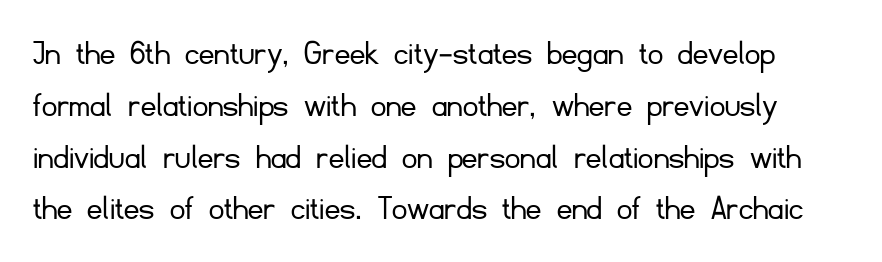
Q: Is the text bold? A: No.
Q: Is the text italic (slanted)? A: No, it is upright.
Q: Is the typeface a serif or a sans-serif typeface? A: Sans-serif.
Q: Is the text underlined? A: No.
Q: Is the spacing between letters normal or unusually wide? A: Normal.
Q: Is the spacing between lines tight, normal or loose? A: Normal.
Q: Width (condensed, normal, or wide)? A: Normal.
Q: Stroke contrast? A: Low.
Q: x-height? A: Small.
Q: Monospaced? A: No.
